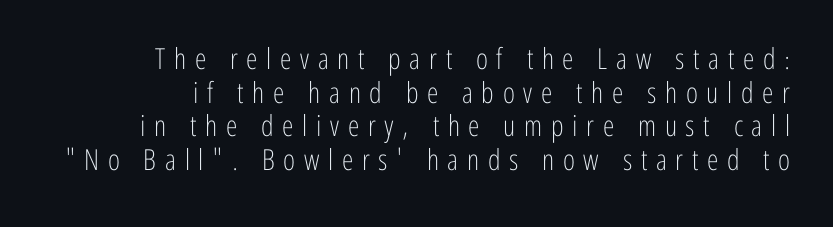
A roman cut, with each character standing at attention. In terms of letterform style, serifs are entirely absent. This rendering widens character spacing well past its baseline value. Vertical stems look standard width or narrower in stroke.
